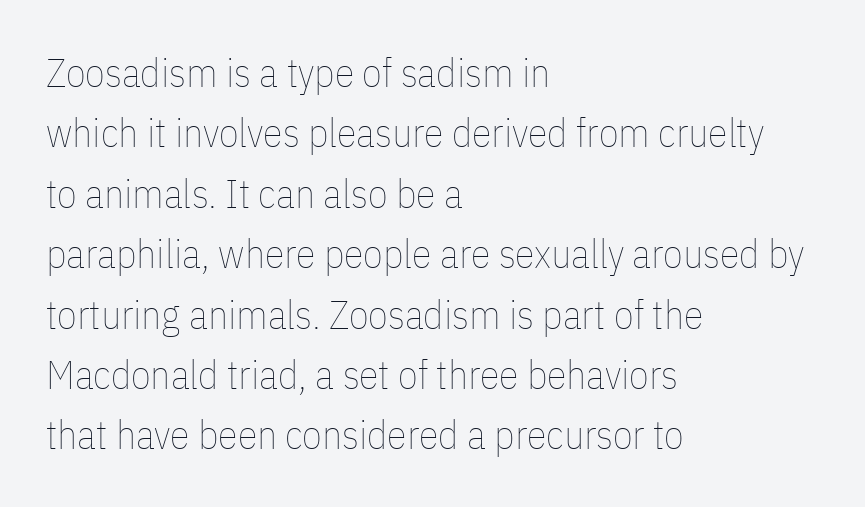
The image shows 40 px thin, condensed type, upright; set left-aligned, normal line spacing (1.51x), normal letter spacing, not underlined; low stroke contrast and a medium x-height.
